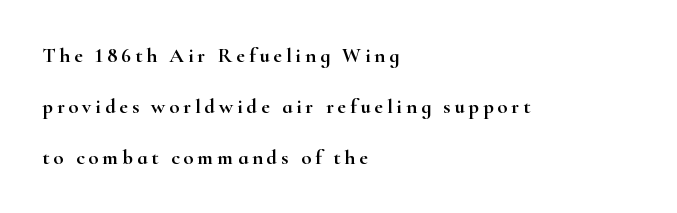
Q: Is the text italic (slanted)? A: No, it is upright.
Q: Is the text underlined? A: No.
Q: How is the paragraph aligned? A: Left-aligned.
Q: Is the spacing between lines tight, normal or loose? A: Loose.
